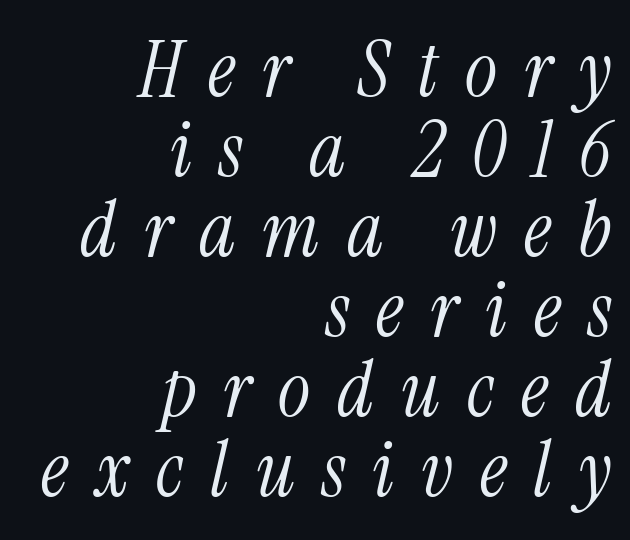
{"serif": "yes", "italic": "yes", "lean": "right", "slant_degrees": 13, "bold": "no", "weight": "light", "width": "condensed", "stroke_contrast": "medium", "x_height": "medium", "monospaced": "no", "underline": "no", "align": "right", "line_spacing": "tight", "line_spacing_ratio": 1.04, "letter_spacing": "wide", "letter_spacing_em": 0.35, "glyph_px": 77}
